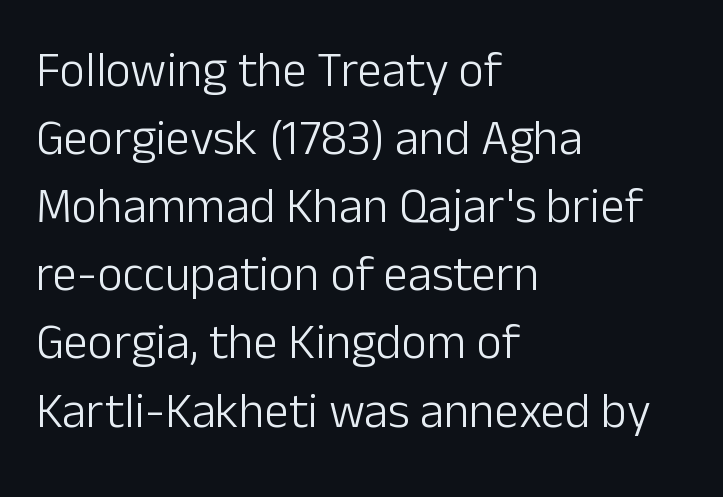
The passage shown has conventional tracking throughout. Note: no serifs on the glyphs. The baseline area is clear. The lettering holds an erect, upright posture throughout. The font is comparable to plain body text, perhaps lighter. Leftover space on each line is placed entirely after the last word.
